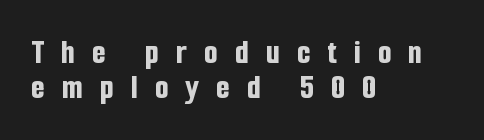
The image shows 35 px bold, condensed sans-serif type, upright; set left-aligned, tight line spacing (0.99x), unusually wide letter spacing (+0.49 em), not underlined; low stroke contrast and a medium x-height.
